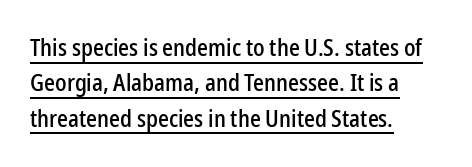
The image shows 24 px text type, upright; set left-aligned, normal line spacing (1.47x), normal letter spacing, underlined.
